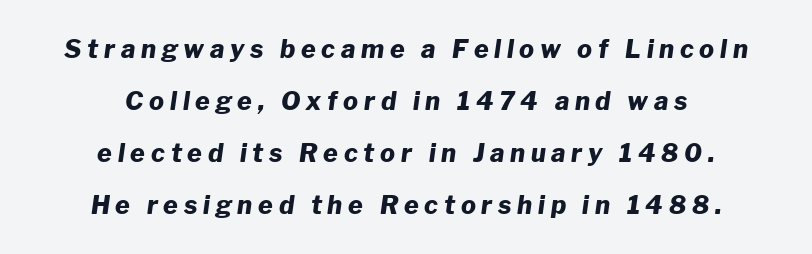
The image shows 25 px bold type, italic (leaning right); set centered, loose line spacing (2.08x), unusually wide letter spacing (+0.23 em), not underlined.
